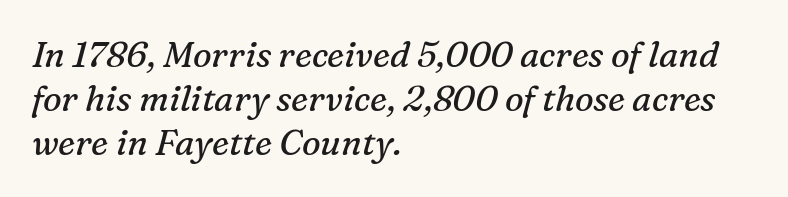
The text was rendered using a seriffed face with decorative stroke endings. Observe the ordinary spacing: letters are neighbours, not strangers. The block of text has a typical density, with ordinary space between rows. Each row of text sits above clean, open space.
